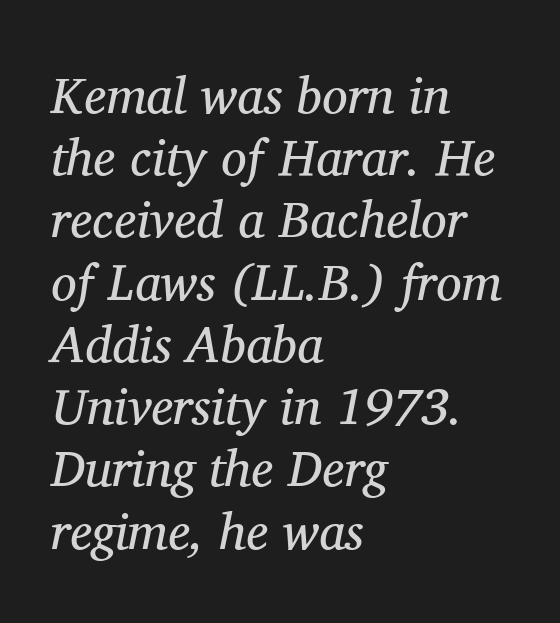
Q: Is the text bold? A: No.
Q: Is the text italic (slanted)? A: Yes, it leans right by about 11 degrees.
Q: Is the typeface a serif or a sans-serif typeface? A: Serif.
Q: Is the text underlined? A: No.
Q: How is the paragraph aligned? A: Left-aligned.
Q: Is the spacing between letters normal or unusually wide? A: Normal.
Q: Width (condensed, normal, or wide)? A: Normal.
Q: Stroke contrast? A: Medium.
Q: x-height? A: Medium.
Q: Monospaced? A: No.
